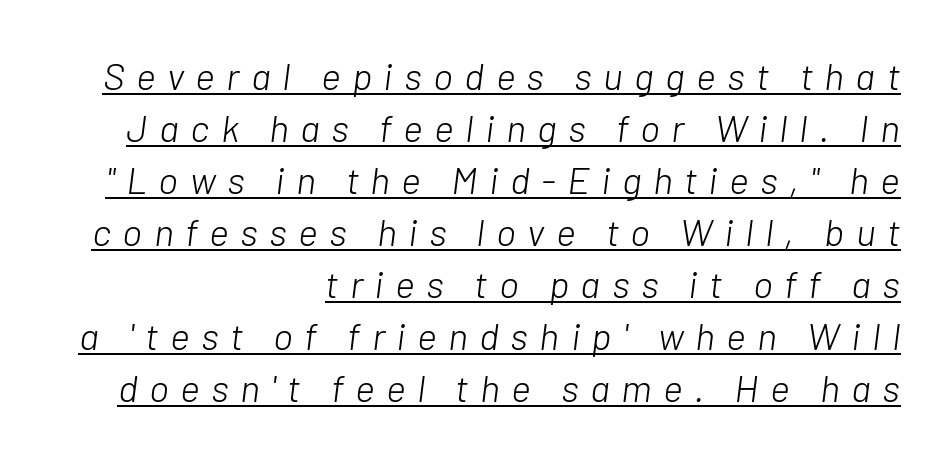
The image shows 38 px light type, italic (leaning right); set right-aligned, normal line spacing (1.37x), unusually wide letter spacing (+0.3 em), underlined; low stroke contrast and a medium x-height.
